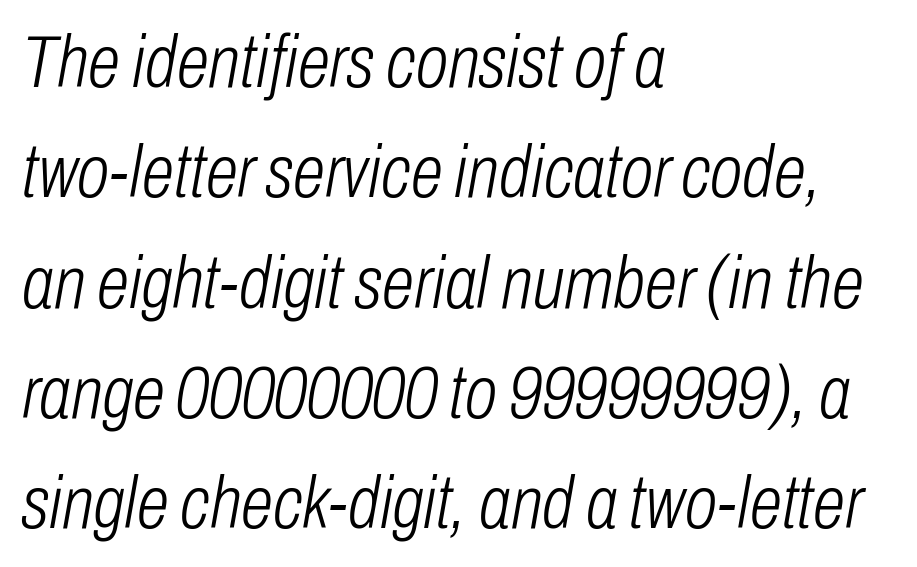
The specimen reads as italic at a glance. Varying glyph widths throughout — classic text-font behaviour. No chunkiness to these letters — they're not bold. The passage shown has conventional tracking throughout.
